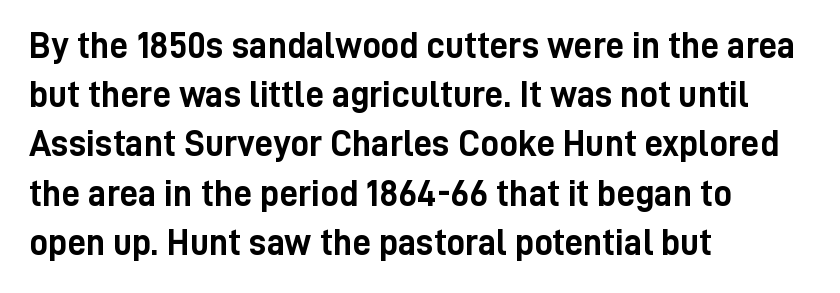
The image shows 37 px semibold, condensed sans-serif type, upright; set left-aligned, normal line spacing (1.33x), normal letter spacing, not underlined; low stroke contrast and a medium x-height.
